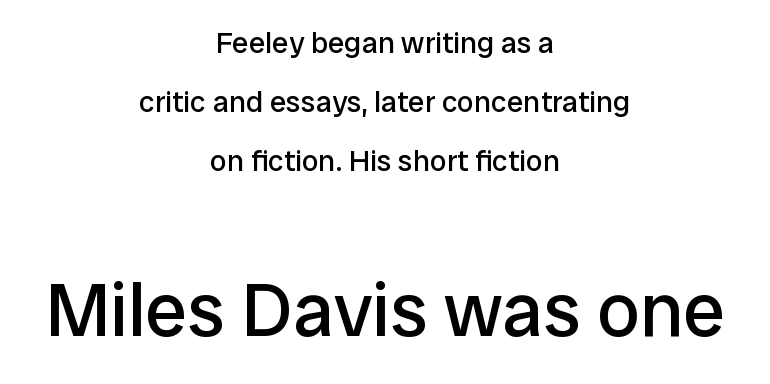
The image shows 76 px regular-weight sans-serif type, upright; set centered, loose line spacing (1.96x), normal letter spacing, not underlined; the second (bottom) block is 2.53x larger; low stroke contrast and a medium x-height.
